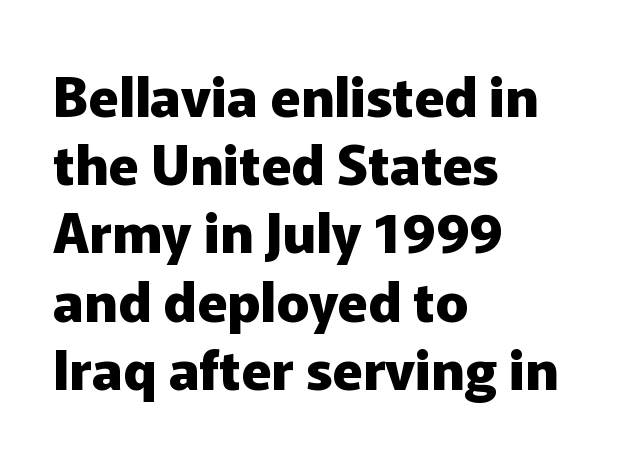
The image shows 55 px heavy sans-serif type, upright; set left-aligned, line spacing 1.24x, normal letter spacing, not underlined; low stroke contrast and a medium x-height.
